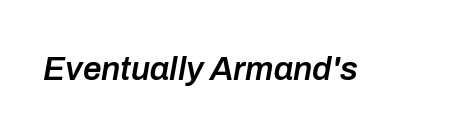
{"italic": "yes", "lean": "right", "slant_degrees": 10, "bold": "semi", "weight": "semibold", "width": "normal", "stroke_contrast": "low", "x_height": "medium", "monospaced": "no", "underline": "no", "letter_spacing": "normal", "letter_spacing_em": 0.0, "glyph_px": 33}
